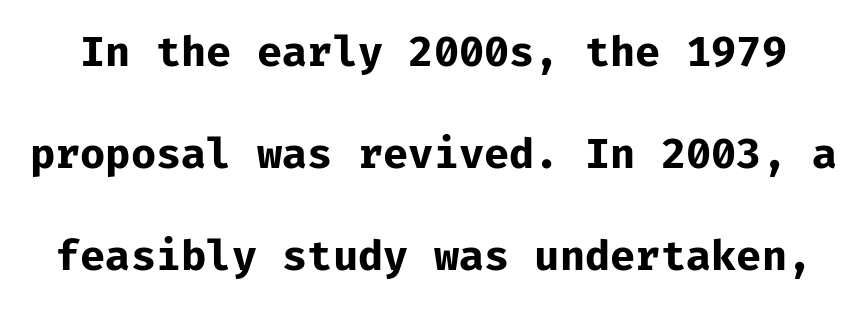
The image shows 41 px bold sans-serif type, upright, monospaced; set loose line spacing (2.49x), normal letter spacing, not underlined; low stroke contrast and a medium x-height.
